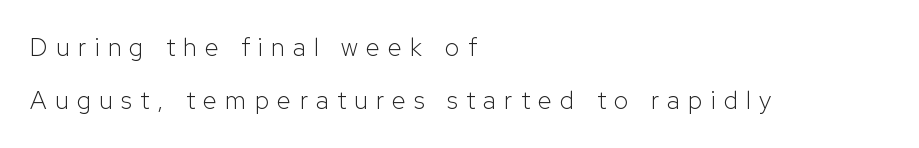
The image shows 25 px text type, upright; set left-aligned, loose line spacing (2.13x), unusually wide letter spacing (+0.34 em), not underlined.
